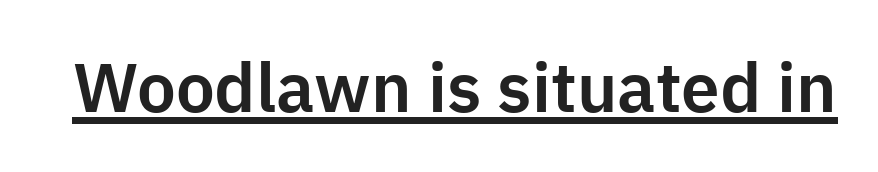
The image shows 69 px sans-serif type, upright; set normal letter spacing, underlined; low stroke contrast and a medium x-height.
